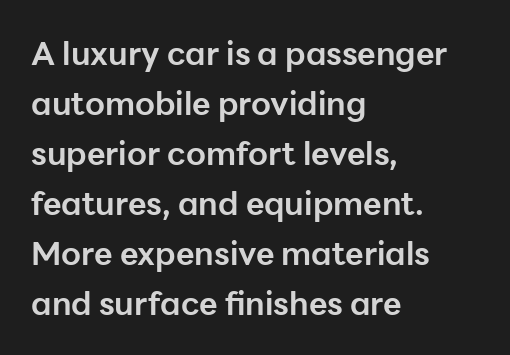
Q: Is the text bold? A: Yes.
Q: Is the text italic (slanted)? A: No, it is upright.
Q: Is the typeface a serif or a sans-serif typeface? A: Sans-serif.
Q: Is the text underlined? A: No.
Q: How is the paragraph aligned? A: Left-aligned.
Q: Is the spacing between letters normal or unusually wide? A: Normal.
Q: Is the spacing between lines tight, normal or loose? A: Normal.
Q: Width (condensed, normal, or wide)? A: Normal.
Q: Stroke contrast? A: Low.
Q: x-height? A: Medium.
Q: Monospaced? A: No.
